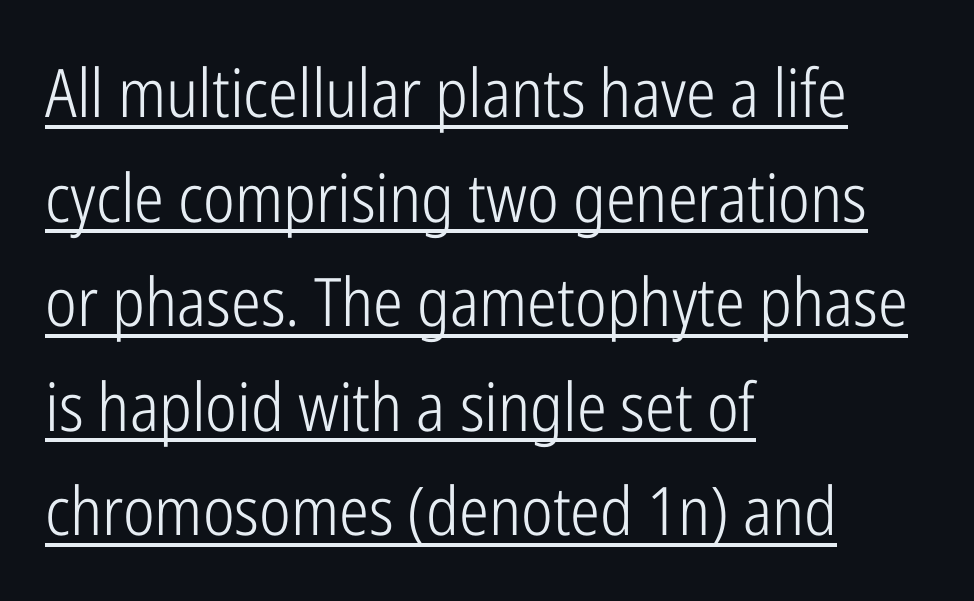
{"serif": "no", "italic": "no", "bold": "no", "weight": "light", "width": "condensed", "stroke_contrast": "low", "x_height": "medium", "monospaced": "no", "underline": "yes", "align": "left", "line_spacing": "normal", "line_spacing_ratio": 1.56, "letter_spacing": "normal", "letter_spacing_em": 0.0, "glyph_px": 67}
